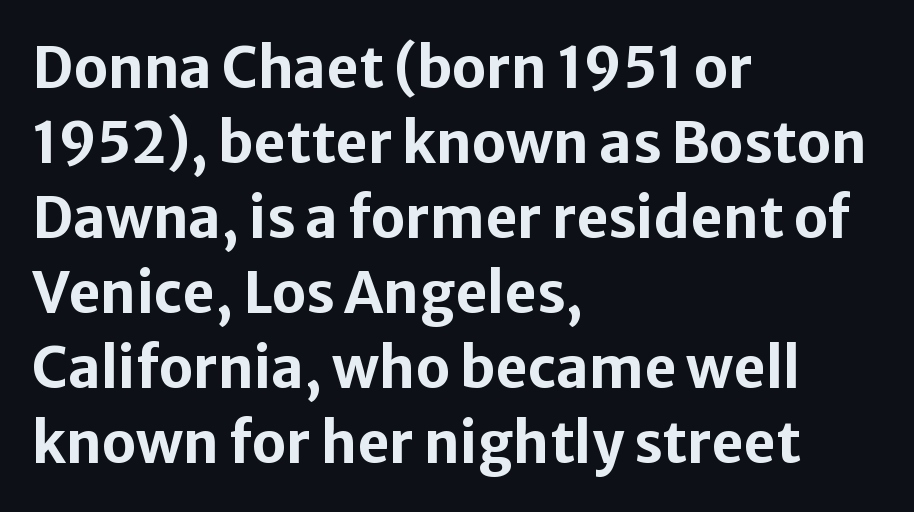
The image shows 56 px bold sans-serif type, upright; set left-aligned, normal line spacing (1.34x), normal letter spacing, not underlined; low stroke contrast and a medium x-height.
